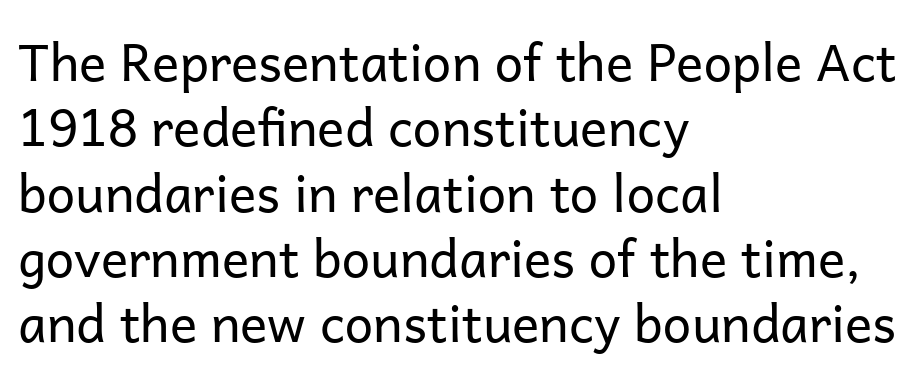
Q: Is the text bold? A: No.
Q: Is the text italic (slanted)? A: No, it is upright.
Q: Is the typeface a serif or a sans-serif typeface? A: Sans-serif.
Q: Is the text underlined? A: No.
Q: How is the paragraph aligned? A: Left-aligned.
Q: Is the spacing between letters normal or unusually wide? A: Normal.
Q: Is the spacing between lines tight, normal or loose? A: Normal.
Q: Width (condensed, normal, or wide)? A: Normal.
Q: Stroke contrast? A: Low.
Q: x-height? A: Medium.
Q: Monospaced? A: No.
